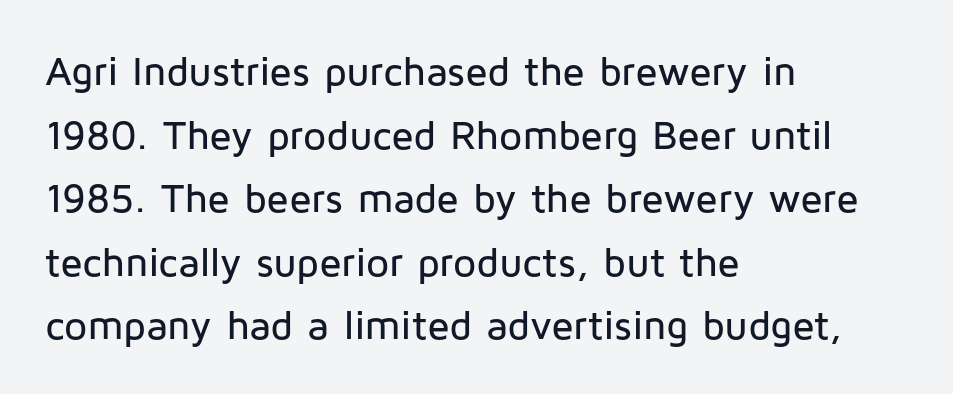
No word sits above an underline. One-word summary of the alignment: left. The gaps between neighbouring characters are ordinary and unremarkable. Horizontal bands of white between lines are of average thickness. The text was rendered using a sans face with plain stroke endings.
